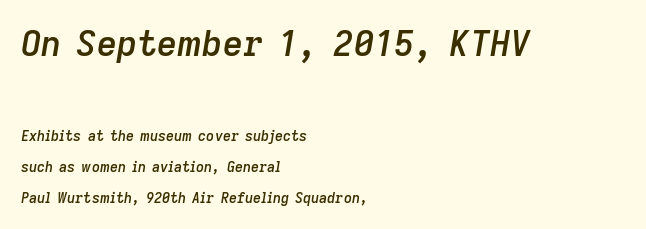
Q: Is the text bold? A: Semi-bold.
Q: Is the text italic (slanted)? A: Yes, it leans right by about 9 degrees.
Q: Is the text underlined? A: No.
Q: How is the paragraph aligned? A: Left-aligned.
Q: Is the spacing between letters normal or unusually wide? A: Normal.
Q: Is the spacing between lines tight, normal or loose? A: Loose.
Q: Which block of text is set in a larger size, the first (top) or the second (bottom)? A: The first (top) one.
Q: Width (condensed, normal, or wide)? A: Normal.
Q: Stroke contrast? A: Low.
Q: x-height? A: Medium.
Q: Monospaced? A: No.
